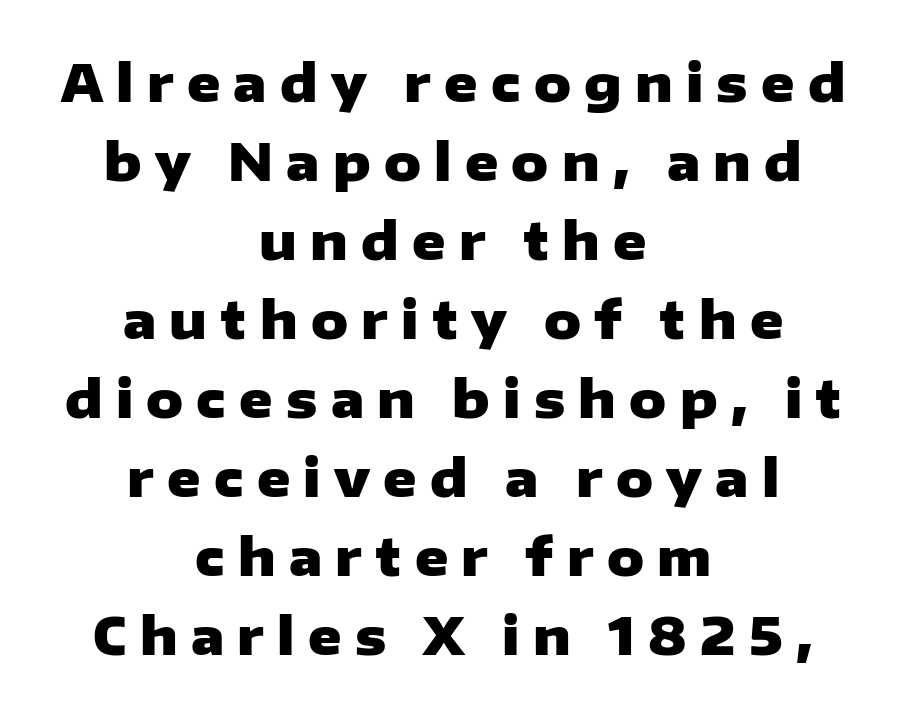
{"serif": "no", "italic": "no", "bold": "yes", "weight": "heavy", "width": "wide", "stroke_contrast": "low", "x_height": "medium", "monospaced": "no", "underline": "no", "align": "center", "line_spacing": "normal", "line_spacing_ratio": 1.55, "letter_spacing": "wide", "letter_spacing_em": 0.26, "glyph_px": 51}
